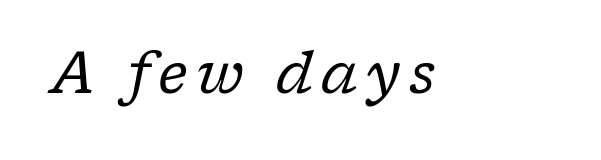
{"serif": "yes", "italic": "yes", "lean": "right", "slant_degrees": 17, "bold": "no", "weight": "regular", "width": "normal", "stroke_contrast": "low", "x_height": "medium", "monospaced": "no", "underline": "no", "glyph_px": 57}
